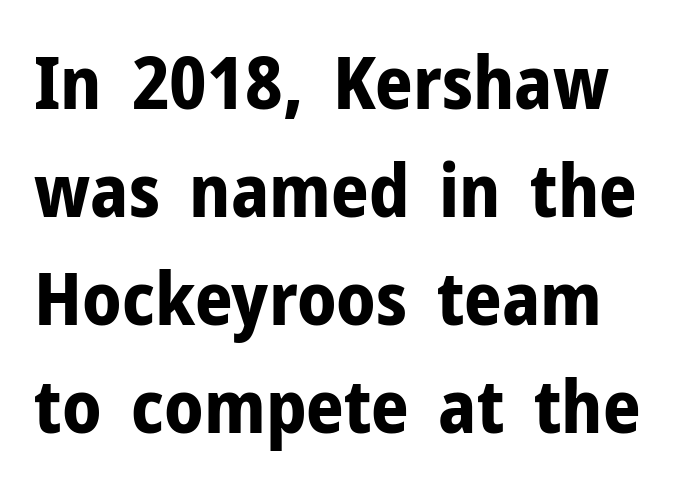
{"serif": "no", "italic": "no", "bold": "yes", "weight": "bold", "width": "normal", "stroke_contrast": "low", "x_height": "medium", "monospaced": "no", "underline": "no", "line_spacing": "normal", "line_spacing_ratio": 1.46, "letter_spacing": "normal", "letter_spacing_em": 0.0, "glyph_px": 74}
